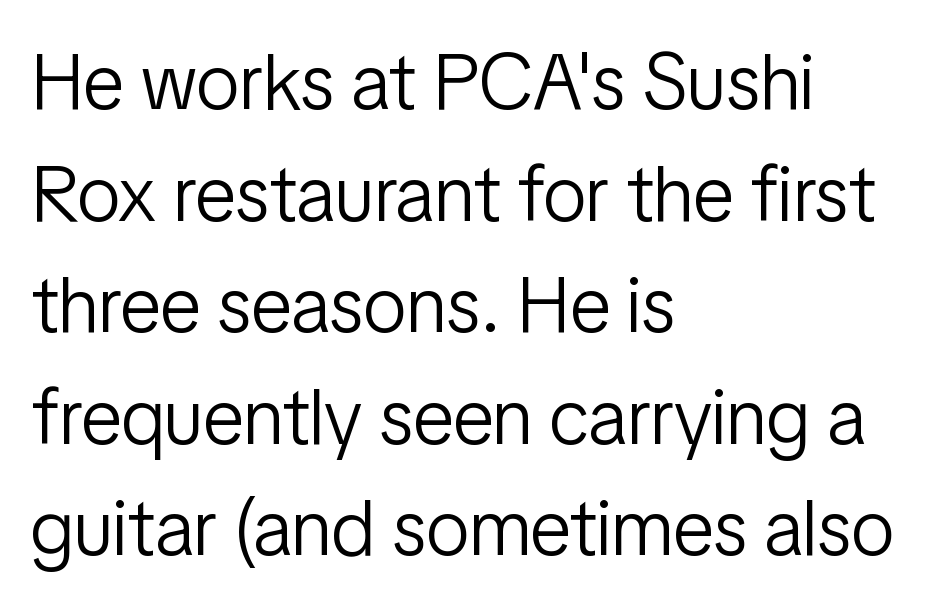
{"serif": "no", "italic": "no", "bold": "no", "weight": "light", "width": "condensed", "stroke_contrast": "low", "x_height": "medium", "monospaced": "no", "underline": "no", "align": "left", "line_spacing": "normal", "line_spacing_ratio": 1.43, "letter_spacing": "normal", "letter_spacing_em": 0.0, "glyph_px": 78}
